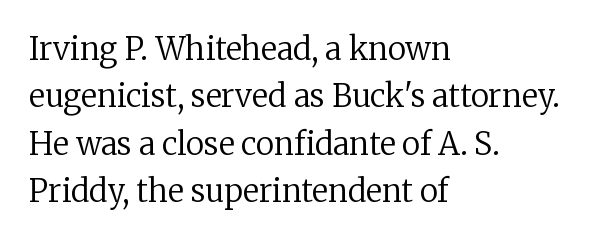
Q: Is the text bold? A: No.
Q: Is the text italic (slanted)? A: No, it is upright.
Q: Is the typeface a serif or a sans-serif typeface? A: Serif.
Q: Is the text underlined? A: No.
Q: How is the paragraph aligned? A: Left-aligned.
Q: Is the spacing between letters normal or unusually wide? A: Normal.
Q: Is the spacing between lines tight, normal or loose? A: Normal.
Q: Width (condensed, normal, or wide)? A: Normal.
Q: Stroke contrast? A: Low.
Q: x-height? A: Medium.
Q: Monospaced? A: No.
